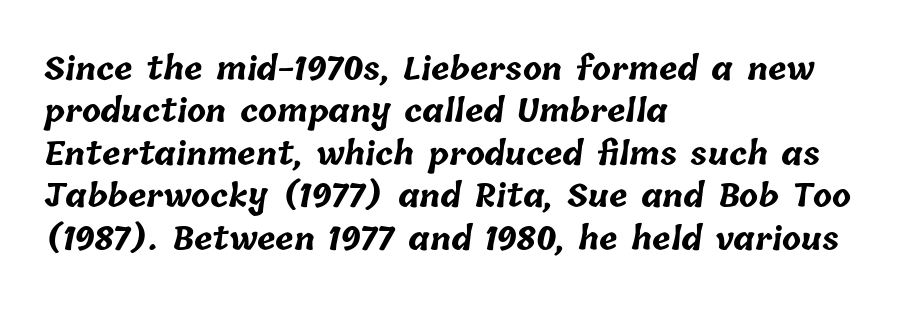
Q: Is the text bold? A: Yes.
Q: Is the text underlined? A: No.
Q: How is the paragraph aligned? A: Left-aligned.
Q: Is the spacing between letters normal or unusually wide? A: Normal.
Q: Is the spacing between lines tight, normal or loose? A: Normal.
Q: Width (condensed, normal, or wide)? A: Normal.
Q: Stroke contrast? A: Low.
Q: x-height? A: Medium.
Q: Monospaced? A: No.
